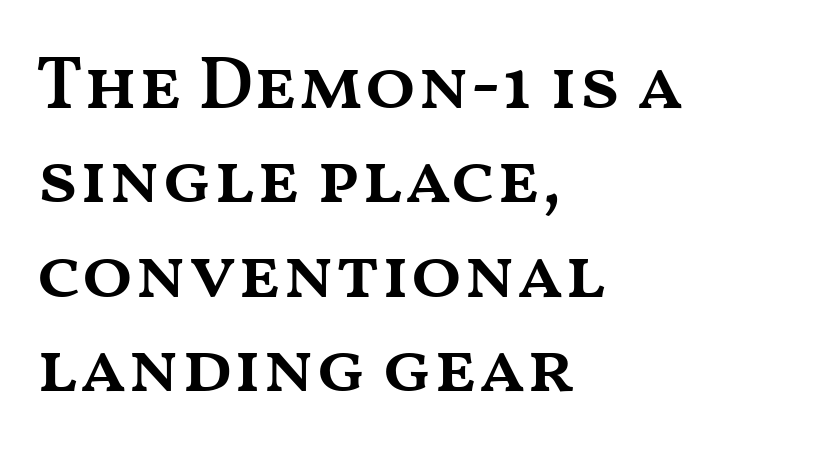
{"italic": "no", "bold": "semi", "weight": "semibold", "width": "wide", "stroke_contrast": "medium", "x_height": "medium", "monospaced": "no", "underline": "no", "align": "left", "line_spacing": "normal", "line_spacing_ratio": 1.26, "letter_spacing": "normal", "letter_spacing_em": 0.0, "glyph_px": 75}
